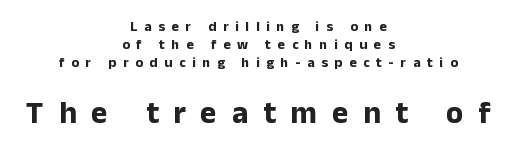
{"serif": "no", "italic": "no", "bold": "yes", "weight": "bold", "width": "normal", "stroke_contrast": "low", "x_height": "medium", "monospaced": "no", "underline": "no", "align": "center", "line_spacing": "normal", "line_spacing_ratio": 1.28, "letter_spacing": "wide", "letter_spacing_em": 0.48, "larger_block": "second", "size_ratio": 2.21, "glyph_px": 31}
